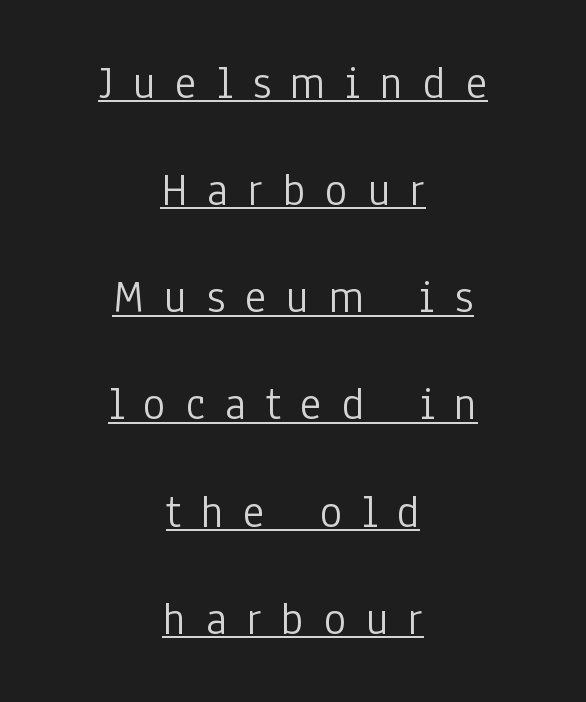
Beneath each row of characters lies a ruled line. Ascenders rise straight up at ninety degrees. Spacing between characters has been opened up far beyond the box default. The whitespace from short lines is split evenly between both sides.
